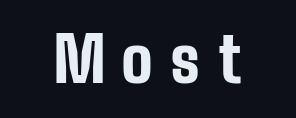
{"serif": "no", "italic": "no", "bold": "yes", "weight": "bold", "width": "condensed", "stroke_contrast": "low", "x_height": "medium", "monospaced": "no", "underline": "no", "align": "center", "letter_spacing": "wide", "letter_spacing_em": 0.27, "glyph_px": 62}
